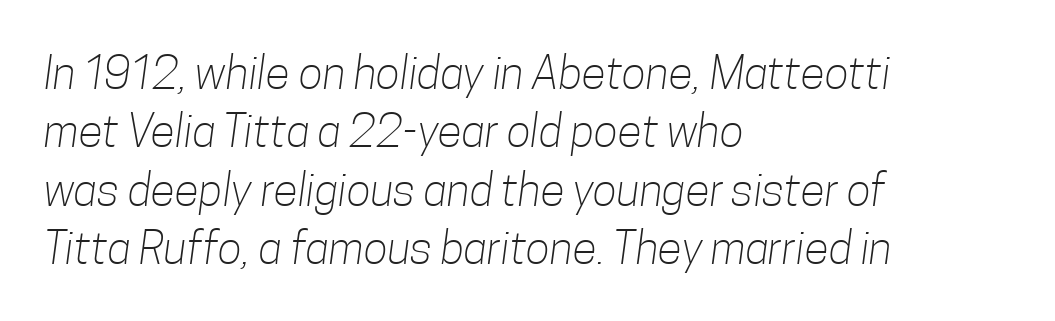
Any mark beneath the type? The region is blank. The type is set solid horizontally, with unmodified tracking. The rendering uses a moderate line-height, typical for paragraphs. The letters carry no serifs — their stems end cleanly without finishing strokes. Horizontally, the lines are justified to the leading edge only.
